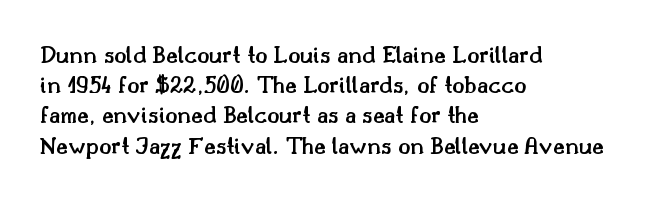
Q: Is the text bold? A: Semi-bold.
Q: Is the text italic (slanted)? A: No, it is upright.
Q: Is the text underlined? A: No.
Q: How is the paragraph aligned? A: Left-aligned.
Q: Is the spacing between letters normal or unusually wide? A: Normal.
